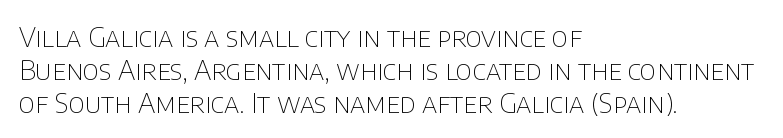
Q: Is the text bold? A: No.
Q: Is the text italic (slanted)? A: No, it is upright.
Q: Is the text underlined? A: No.
Q: How is the paragraph aligned? A: Left-aligned.
Q: Is the spacing between letters normal or unusually wide? A: Normal.
